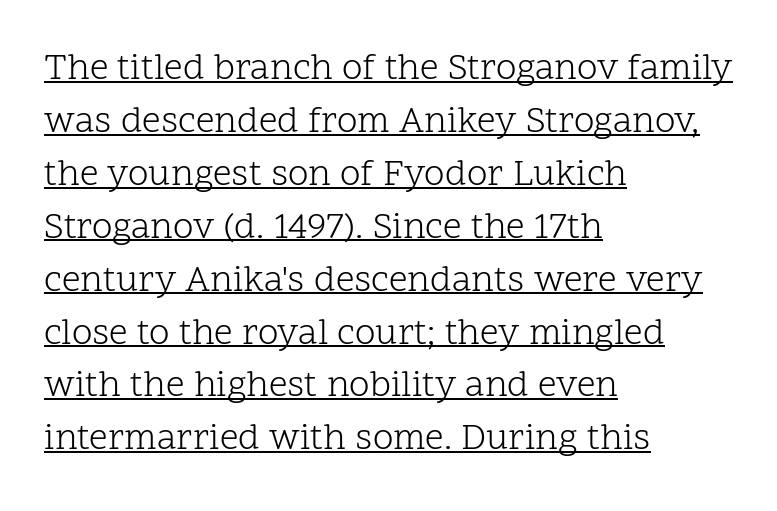
{"serif": "yes", "italic": "no", "bold": "no", "weight": "light", "width": "normal", "stroke_contrast": "low", "x_height": "medium", "monospaced": "no", "underline": "yes", "align": "left", "line_spacing": "normal", "line_spacing_ratio": 1.43, "letter_spacing": "normal", "letter_spacing_em": 0.0, "glyph_px": 37}
